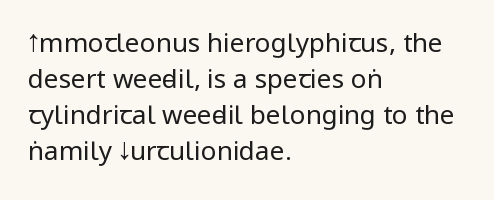
{"italic": "no", "bold": "no", "underline": "no", "align": "left", "line_spacing": "normal", "line_spacing_ratio": 1.39, "letter_spacing": "normal", "letter_spacing_em": 0.0, "glyph_px": 26}
